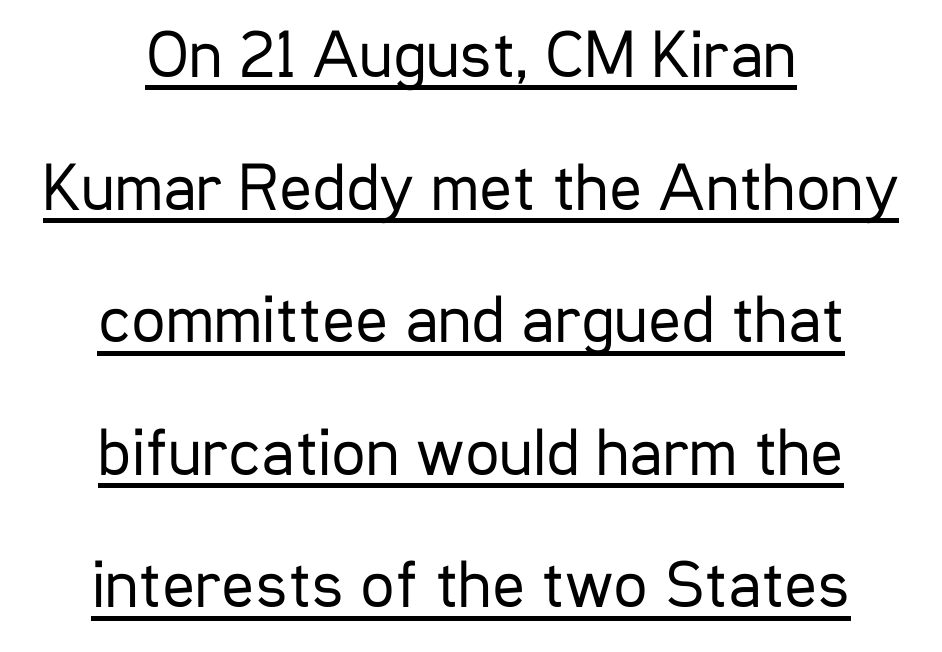
The passage shown is typed in a proportional face where columns would drift. The compositor balanced each line on the midline. A sans-serif font was chosen for this passage. Quick note: interline space is abundant. Ascenders rise straight up at ninety degrees. Default kerning and tracking; the words read as compact shapes.
